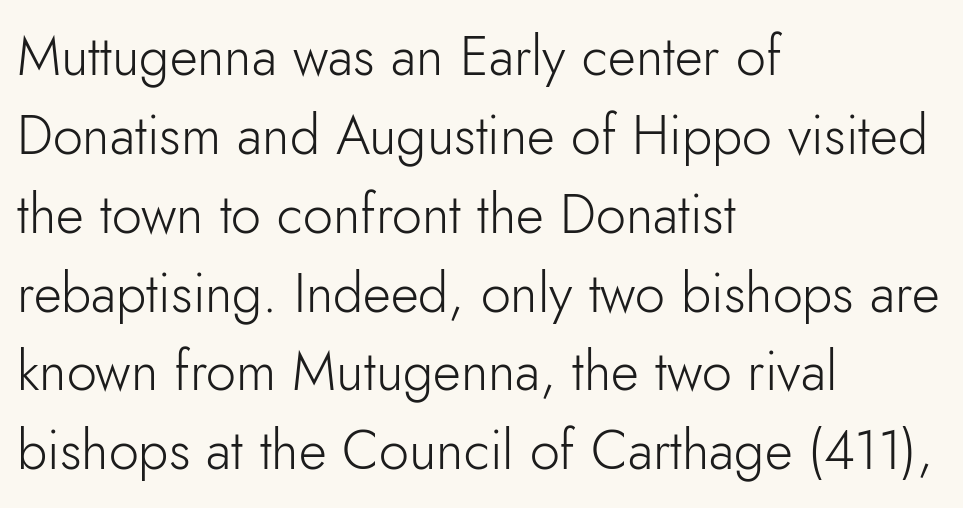
{"serif": "no", "italic": "no", "bold": "no", "weight": "light", "width": "normal", "stroke_contrast": "low", "x_height": "small", "monospaced": "no", "underline": "no", "align": "left", "line_spacing": "normal", "line_spacing_ratio": 1.46, "letter_spacing": "normal", "letter_spacing_em": 0.0, "glyph_px": 54}
